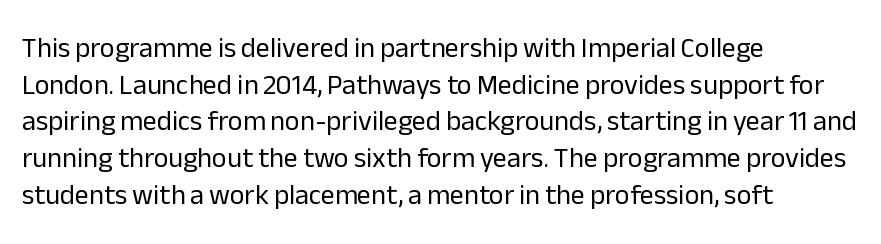
Q: Is the text bold? A: No.
Q: Is the text italic (slanted)? A: No, it is upright.
Q: Is the typeface a serif or a sans-serif typeface? A: Sans-serif.
Q: Is the text underlined? A: No.
Q: How is the paragraph aligned? A: Left-aligned.
Q: Is the spacing between letters normal or unusually wide? A: Normal.
Q: Is the spacing between lines tight, normal or loose? A: Normal.
Q: Width (condensed, normal, or wide)? A: Normal.
Q: Stroke contrast? A: Low.
Q: x-height? A: Medium.
Q: Monospaced? A: No.
